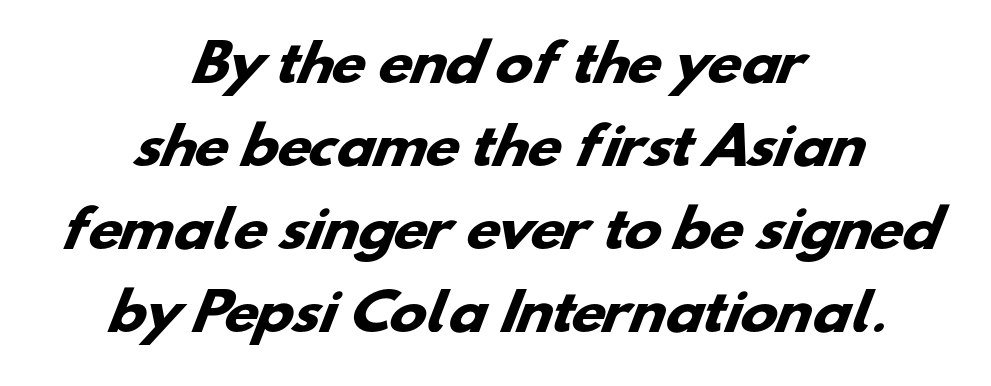
{"serif": "no", "bold": "yes", "weight": "heavy", "width": "wide", "stroke_contrast": "low", "x_height": "small", "monospaced": "no", "underline": "no", "align": "center", "line_spacing": "normal", "line_spacing_ratio": 1.66, "letter_spacing": "normal", "letter_spacing_em": 0.0, "glyph_px": 50}
